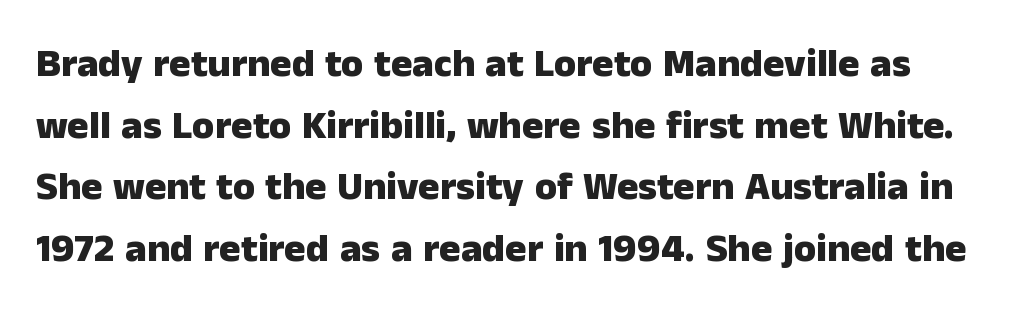
These lines are rendered in a variable-pitch font. Is there much room between lines? A standard amount, neither cramped nor airy. Underline: absent. Each glyph is drawn with heavy, bold strokes.
